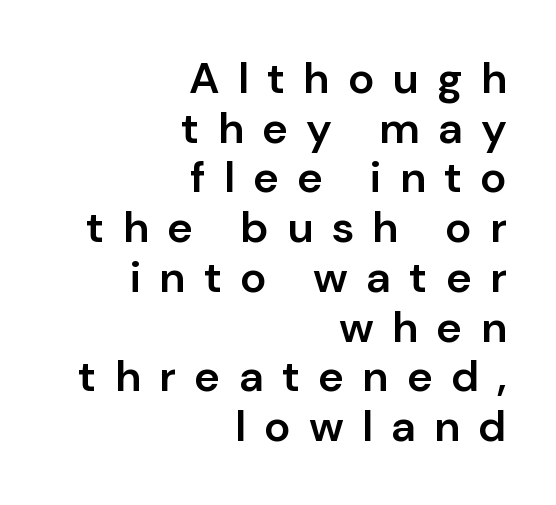
The image shows 44 px semibold sans-serif type, upright; set right-aligned, tight line spacing (1.13x), unusually wide letter spacing (+0.41 em), not underlined; low stroke contrast and a medium x-height.
